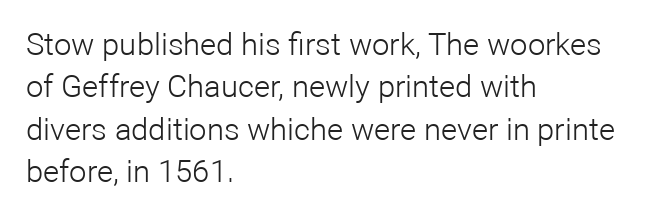
The typesetter chose a ragged-right arrangement here. The letters advance in unequal steps, a hallmark of proportional type. Posture: vertical. Descenders hang freely into open space.
